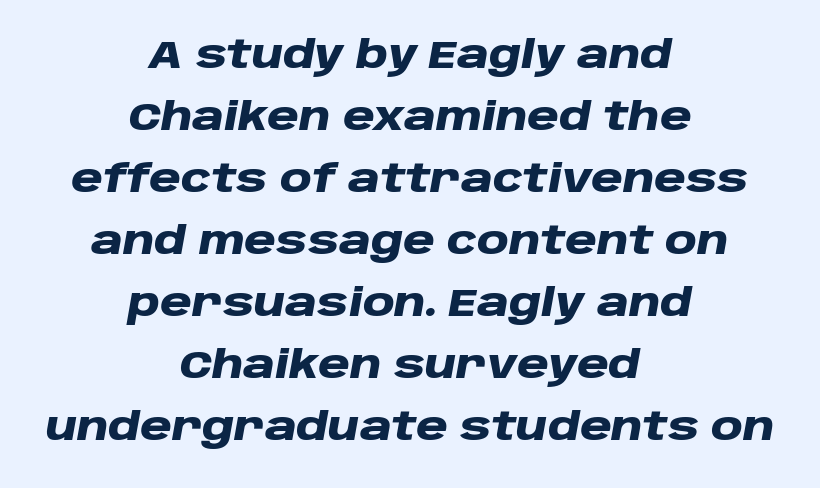
The image shows 39 px heavy, wide type, italic (leaning right); set centered, normal line spacing (1.59x), normal letter spacing, not underlined; low stroke contrast and a large x-height.
